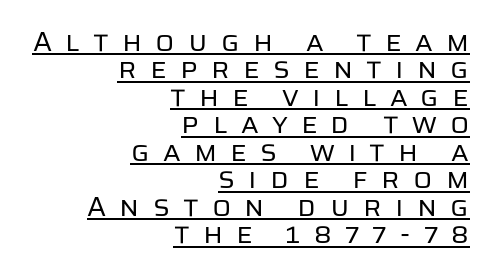
The face used here is proportionally spaced, like ordinary book or web type. Inter-character spacing is expanded well beyond the font's built-in metrics. Like a heading marked for emphasis, these lines bear an underscore. This sample trades vertical openness for compactness between lines.
